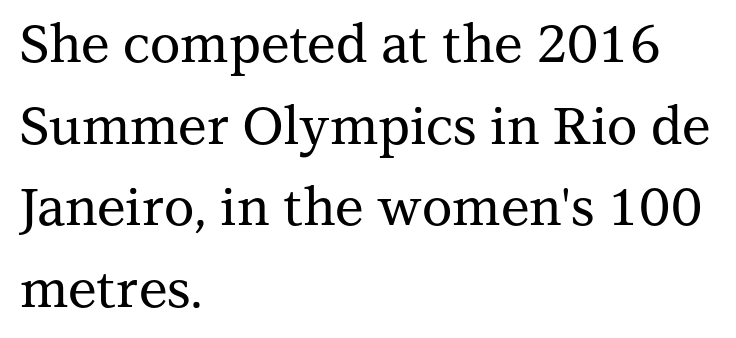
The image shows 52 px serif type, upright; set left-aligned, normal line spacing (1.57x), normal letter spacing, not underlined; medium stroke contrast and a medium x-height.
